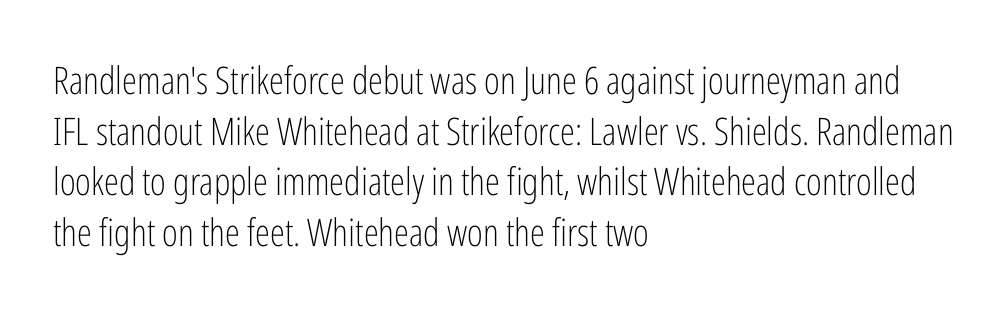
Q: Is the text bold? A: No.
Q: Is the text italic (slanted)? A: No, it is upright.
Q: Is the typeface a serif or a sans-serif typeface? A: Sans-serif.
Q: Is the text underlined? A: No.
Q: How is the paragraph aligned? A: Left-aligned.
Q: Is the spacing between letters normal or unusually wide? A: Normal.
Q: Is the spacing between lines tight, normal or loose? A: Normal.
Q: Width (condensed, normal, or wide)? A: Condensed.
Q: Stroke contrast? A: Low.
Q: x-height? A: Medium.
Q: Monospaced? A: No.
